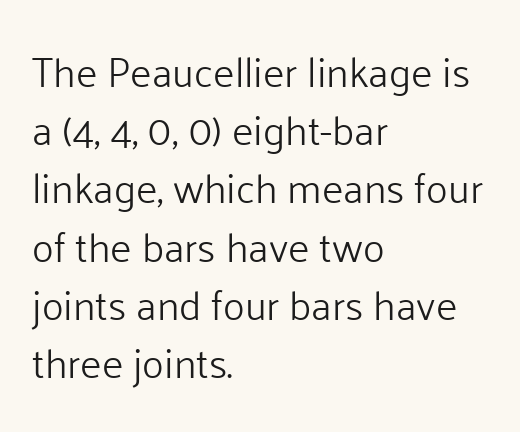
The image shows 41 px light sans-serif type, upright; set left-aligned, normal line spacing (1.42x), normal letter spacing, not underlined; low stroke contrast and a medium x-height.
